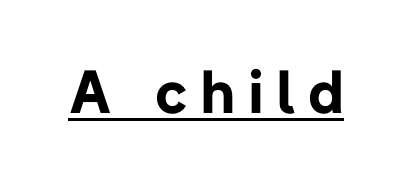
Q: Is the text bold? A: Yes.
Q: Is the text italic (slanted)? A: No, it is upright.
Q: Is the typeface a serif or a sans-serif typeface? A: Sans-serif.
Q: Is the text underlined? A: Yes.
Q: Is the spacing between letters normal or unusually wide? A: Unusually wide.
Q: Width (condensed, normal, or wide)? A: Normal.
Q: Stroke contrast? A: Low.
Q: x-height? A: Medium.
Q: Monospaced? A: No.
